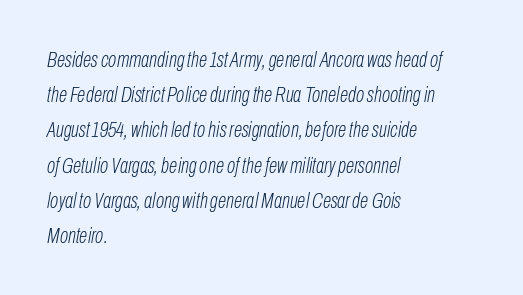
Q: Is the text bold? A: No.
Q: Is the text italic (slanted)? A: Yes, it leans right by about 10 degrees.
Q: Is the text underlined? A: No.
Q: How is the paragraph aligned? A: Left-aligned.
Q: Is the spacing between letters normal or unusually wide? A: Normal.
Q: Is the spacing between lines tight, normal or loose? A: Normal.
